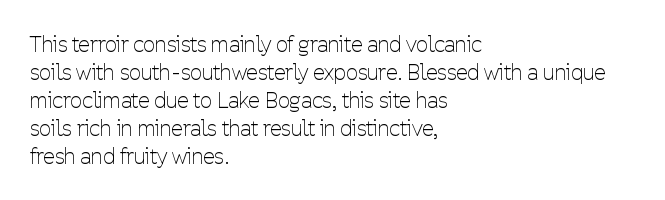
Q: Is the text bold? A: No.
Q: Is the text italic (slanted)? A: No, it is upright.
Q: Is the text underlined? A: No.
Q: How is the paragraph aligned? A: Left-aligned.
Q: Is the spacing between letters normal or unusually wide? A: Normal.
Q: Is the spacing between lines tight, normal or loose? A: Normal.
